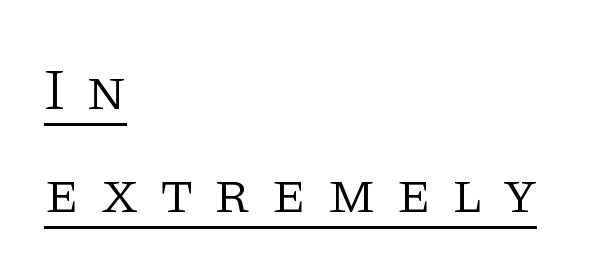
You can tell it's not italic because the verticals are truly vertical. Serif or sans? Serif — the stroke terminals have little feet. Weight: regular or lighter. The type is letterspaced generously, with wide tracking.
